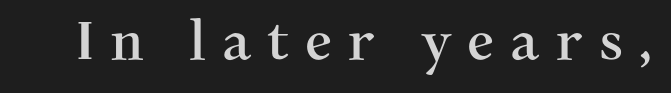
Underline: absent. This sample has the flowing, uneven cadence of proportional lettering. No italicization has been applied; the sample stays upright. In terms of letterspacing, this is a distinctly airy, spread setting.
